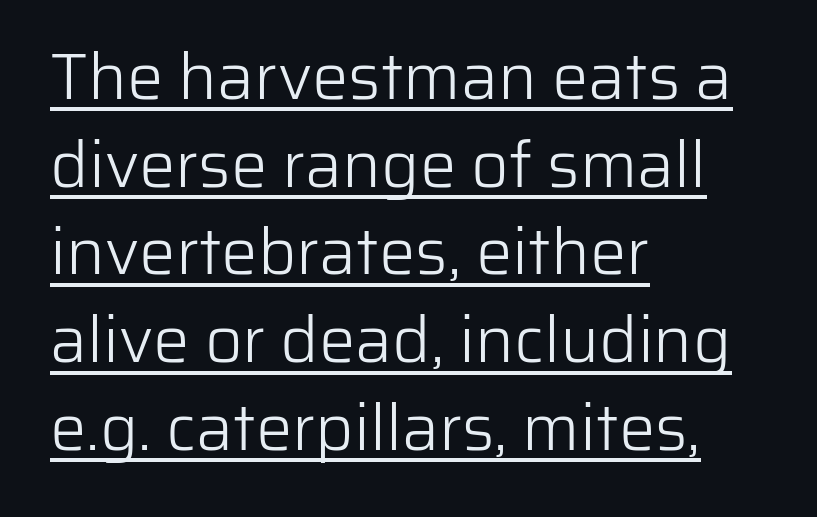
{"serif": "no", "italic": "no", "bold": "no", "weight": "light", "width": "normal", "stroke_contrast": "low", "x_height": "medium", "monospaced": "no", "underline": "yes", "align": "left", "line_spacing": "normal", "line_spacing_ratio": 1.35, "letter_spacing": "normal", "letter_spacing_em": 0.0, "glyph_px": 65}
